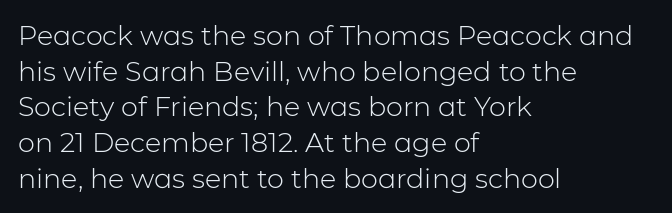
Q: Is the text bold? A: No.
Q: Is the text italic (slanted)? A: No, it is upright.
Q: Is the text underlined? A: No.
Q: How is the paragraph aligned? A: Left-aligned.
Q: Is the spacing between letters normal or unusually wide? A: Normal.
Q: Is the spacing between lines tight, normal or loose? A: Normal.
